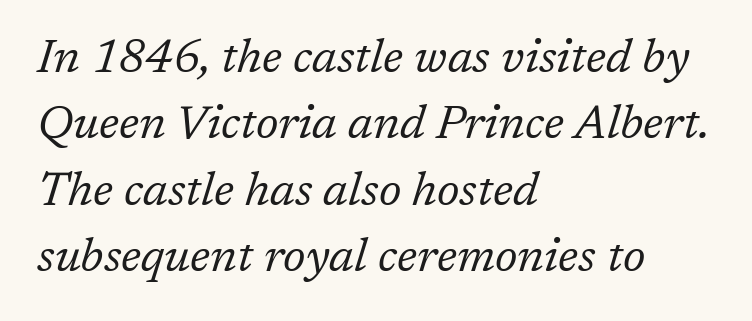
Inter-character spacing is left at the font's built-in metrics. Honestly, the row spacing looks completely unremarkable. Each row of text sits above clean, open space. Serif or sans? Serif — the stroke terminals have little feet.
